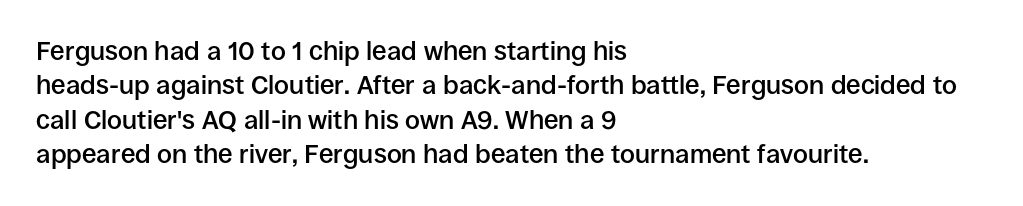
{"italic": "no", "bold": "semi", "underline": "no", "align": "left", "line_spacing": "normal", "line_spacing_ratio": 1.32, "letter_spacing": "normal", "letter_spacing_em": 0.0, "glyph_px": 26}
